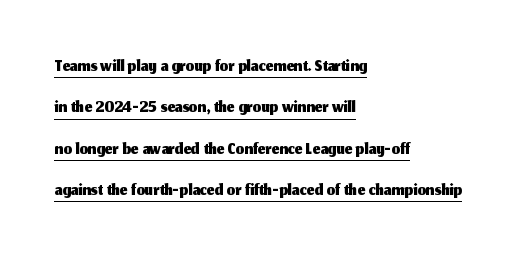
{"italic": "no", "underline": "yes", "align": "left", "line_spacing": "normal", "line_spacing_ratio": 1.53, "letter_spacing": "normal", "letter_spacing_em": 0.0, "glyph_px": 27}
